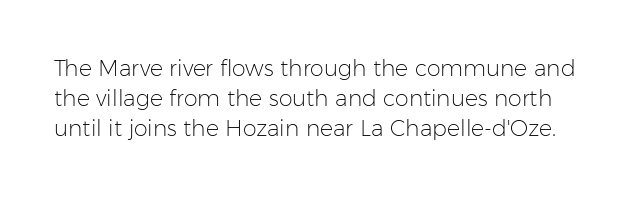
Q: Is the text bold? A: No.
Q: Is the text italic (slanted)? A: No, it is upright.
Q: Is the text underlined? A: No.
Q: Is the spacing between letters normal or unusually wide? A: Normal.
Q: Is the spacing between lines tight, normal or loose? A: Normal.
